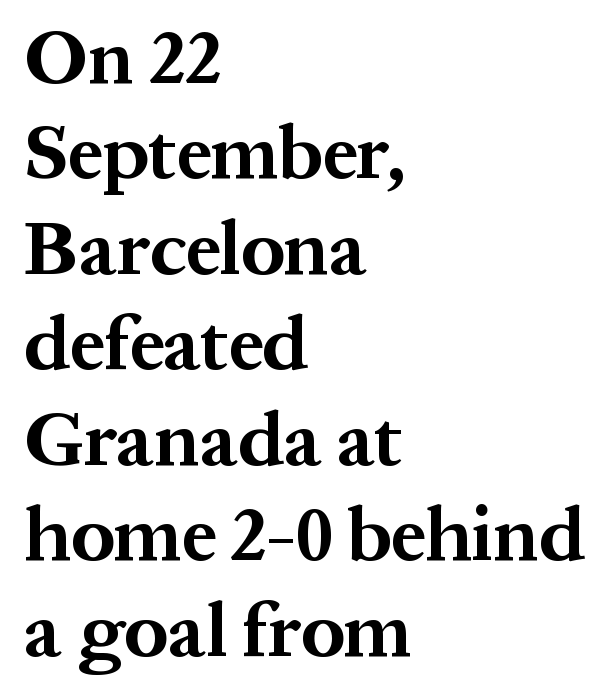
Q: Is the text bold? A: Yes.
Q: Is the text italic (slanted)? A: No, it is upright.
Q: Is the typeface a serif or a sans-serif typeface? A: Serif.
Q: Is the text underlined? A: No.
Q: How is the paragraph aligned? A: Left-aligned.
Q: Is the spacing between letters normal or unusually wide? A: Normal.
Q: Width (condensed, normal, or wide)? A: Normal.
Q: Stroke contrast? A: Medium.
Q: x-height? A: Medium.
Q: Monospaced? A: No.
